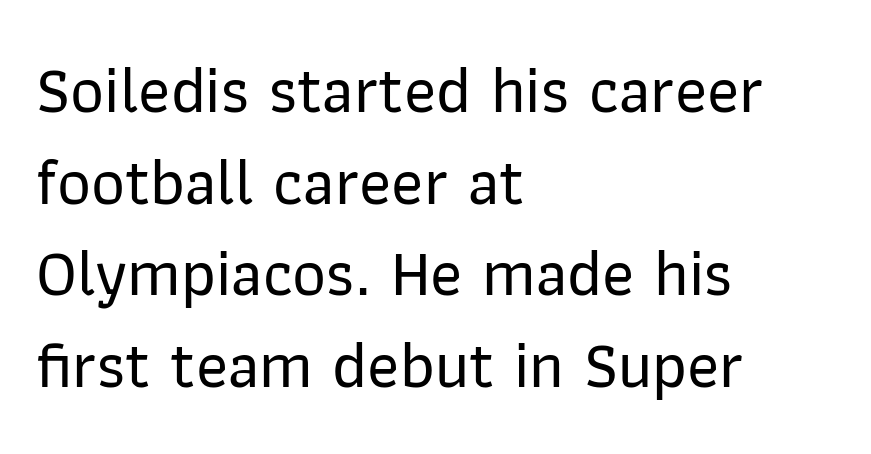
The image shows 66 px sans-serif type, upright; set left-aligned, normal line spacing (1.39x), normal letter spacing, not underlined; low stroke contrast and a medium x-height.
